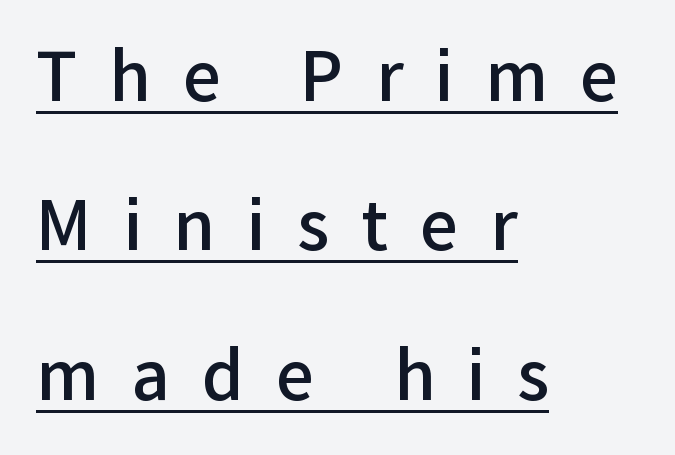
Q: Is the text bold? A: Semi-bold.
Q: Is the text italic (slanted)? A: No, it is upright.
Q: Is the typeface a serif or a sans-serif typeface? A: Sans-serif.
Q: Is the text underlined? A: Yes.
Q: How is the paragraph aligned? A: Left-aligned.
Q: Is the spacing between letters normal or unusually wide? A: Unusually wide.
Q: Is the spacing between lines tight, normal or loose? A: Loose.
Q: Width (condensed, normal, or wide)? A: Normal.
Q: Stroke contrast? A: Low.
Q: x-height? A: Medium.
Q: Monospaced? A: No.
